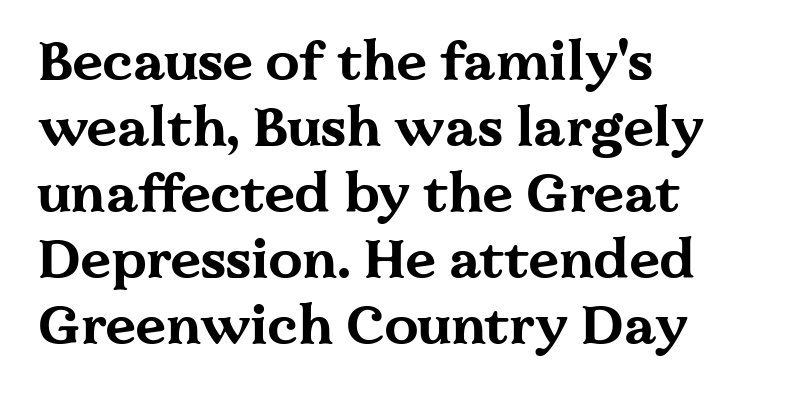
The passage shown is typed in a proportional face where columns would drift. Weight check: bold — yes, fully. Caption: multi-line text, flush left, ragged right. The face used here is rendered with its standard letterfit.
